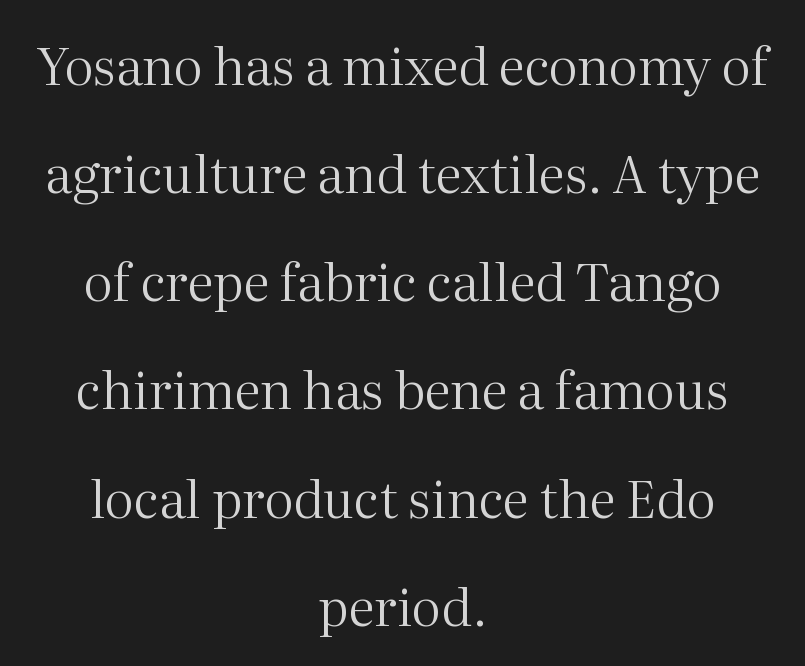
{"serif": "yes", "italic": "no", "bold": "no", "weight": "regular", "width": "normal", "stroke_contrast": "medium", "x_height": "medium", "monospaced": "no", "underline": "no", "align": "center", "line_spacing": "loose", "line_spacing_ratio": 2.08, "letter_spacing": "normal", "letter_spacing_em": 0.0, "glyph_px": 52}
